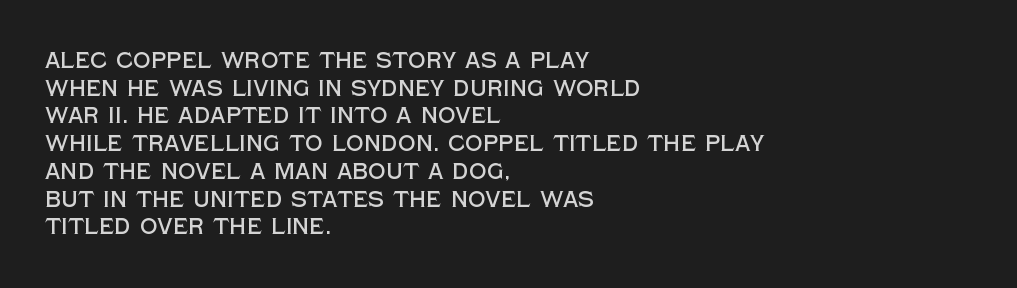
The image shows 22 px text type, upright; set left-aligned, normal line spacing (1.26x), normal letter spacing, not underlined.
